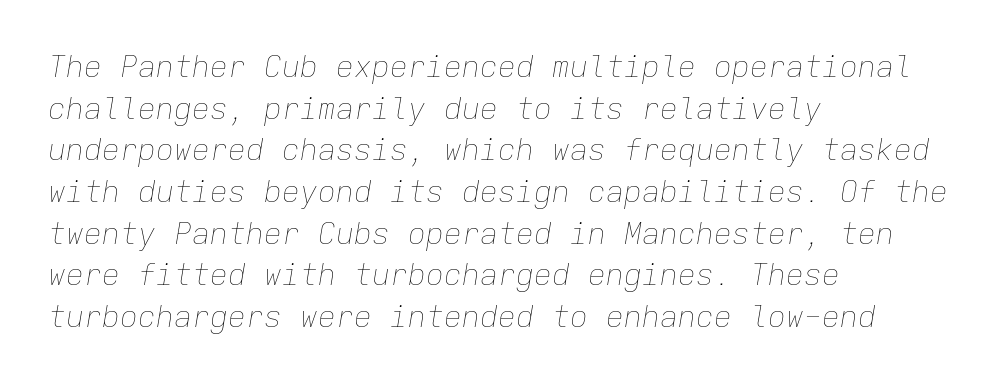
No extra tracking has been applied to these lines. Anything drawn beneath the words? Only blank space. Line starts are locked; line ends wander. Stems here are at most as thick as an everyday book face.
